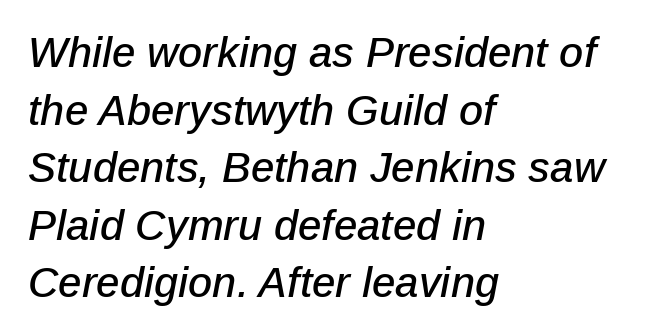
The image shows 42 px text type, italic (leaning right); set left-aligned, normal line spacing (1.37x), normal letter spacing, not underlined; low stroke contrast and a medium x-height.
